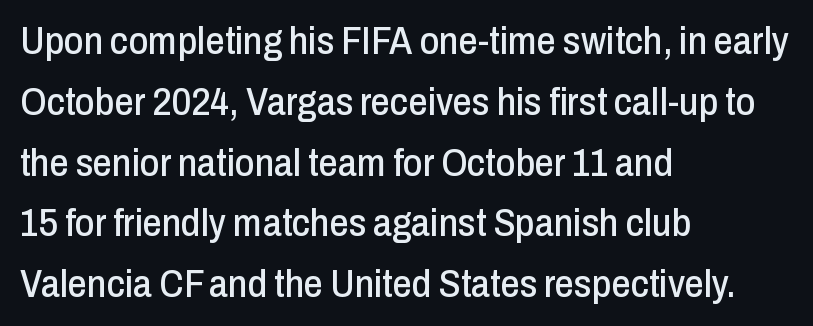
Q: Is the text italic (slanted)? A: No, it is upright.
Q: Is the typeface a serif or a sans-serif typeface? A: Sans-serif.
Q: Is the text underlined? A: No.
Q: How is the paragraph aligned? A: Left-aligned.
Q: Is the spacing between letters normal or unusually wide? A: Normal.
Q: Is the spacing between lines tight, normal or loose? A: Normal.
Q: Width (condensed, normal, or wide)? A: Condensed.
Q: Stroke contrast? A: Low.
Q: x-height? A: Medium.
Q: Monospaced? A: No.
